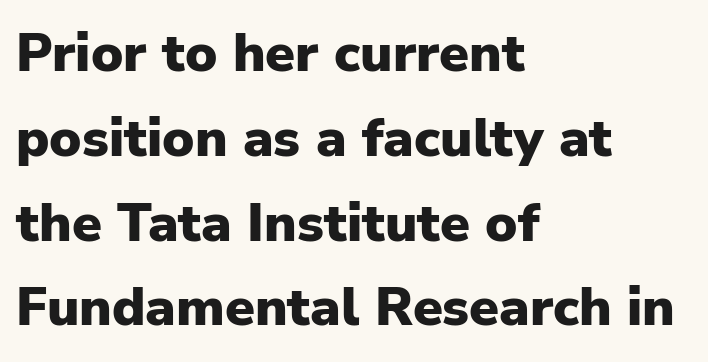
Q: Is the text bold? A: Yes.
Q: Is the text italic (slanted)? A: No, it is upright.
Q: Is the typeface a serif or a sans-serif typeface? A: Sans-serif.
Q: Is the text underlined? A: No.
Q: How is the paragraph aligned? A: Left-aligned.
Q: Is the spacing between letters normal or unusually wide? A: Normal.
Q: Is the spacing between lines tight, normal or loose? A: Normal.
Q: Width (condensed, normal, or wide)? A: Normal.
Q: Stroke contrast? A: Low.
Q: x-height? A: Medium.
Q: Monospaced? A: No.
